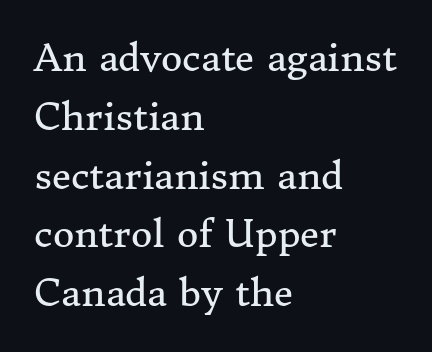
A serif font was chosen for this passage. Summary of weight: not heavy and not bold. Think of a printed novel: that variable character pitch is what you see here. The horizontal fit of the characters is conventional and even. Honestly, there is no underline to notice here at all. Horizontal bands of white between lines are of average thickness.
